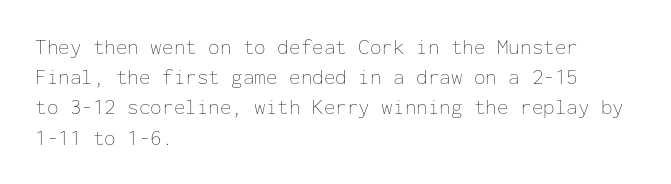
Regarding leading, the lines here are spaced in the standard way. Underline: absent. A classic flush-left, rag-right setting is used for this passage. Every character sits straight up, as roman type does.
